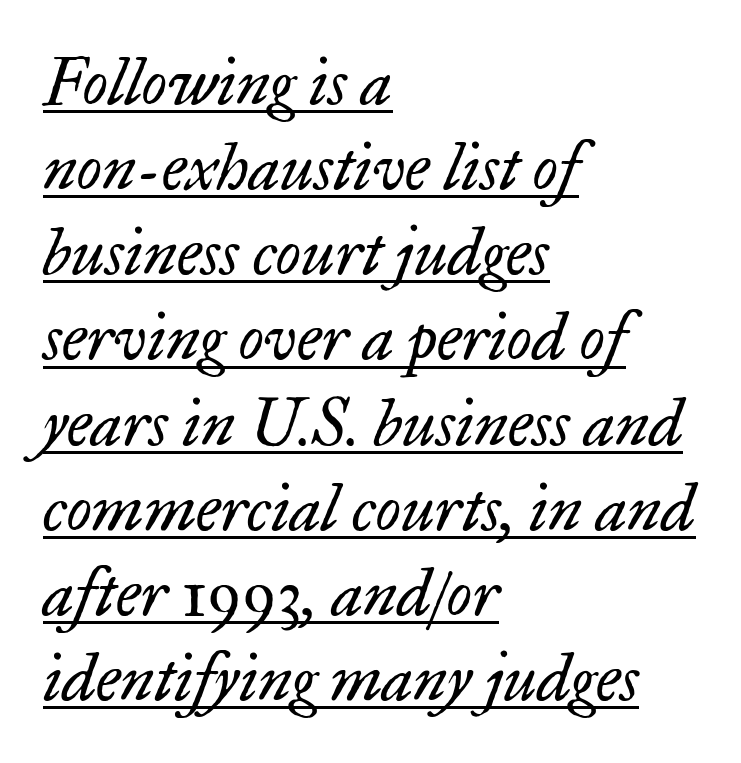
{"serif": "yes", "italic": "yes", "lean": "right", "slant_degrees": 17, "bold": "no", "weight": "regular", "width": "normal", "stroke_contrast": "low", "x_height": "small", "monospaced": "no", "underline": "yes", "align": "left", "line_spacing": "normal", "line_spacing_ratio": 1.31, "letter_spacing": "normal", "letter_spacing_em": 0.0, "glyph_px": 65}
